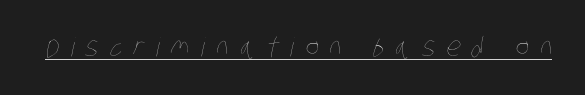
{"bold": "no", "underline": "yes", "letter_spacing": "wide", "letter_spacing_em": 0.44, "glyph_px": 26}
